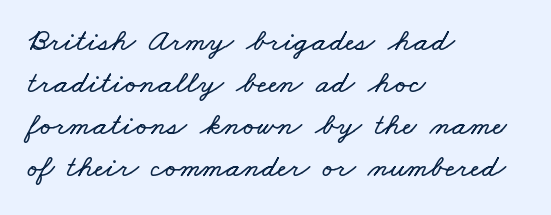
Q: Is the text underlined? A: No.
Q: How is the paragraph aligned? A: Left-aligned.
Q: Is the spacing between letters normal or unusually wide? A: Normal.
Q: Is the spacing between lines tight, normal or loose? A: Normal.
Q: Width (condensed, normal, or wide)? A: Wide.
Q: Stroke contrast? A: Low.
Q: x-height? A: Small.
Q: Monospaced? A: No.
